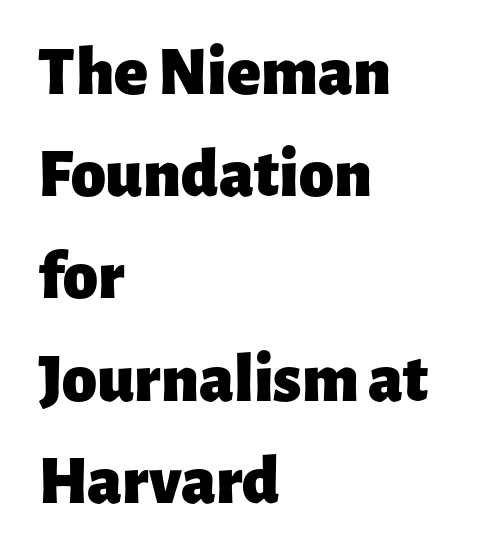
{"serif": "no", "italic": "no", "bold": "yes", "weight": "heavy", "width": "normal", "stroke_contrast": "low", "x_height": "medium", "monospaced": "no", "underline": "no", "align": "left", "line_spacing": "normal", "line_spacing_ratio": 1.46, "letter_spacing": "normal", "letter_spacing_em": 0.0, "glyph_px": 70}
